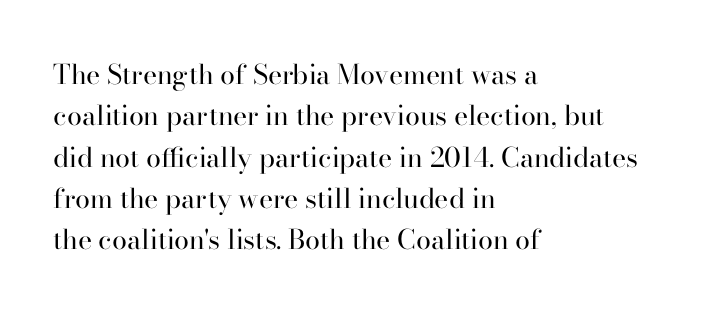
{"italic": "no", "bold": "no", "underline": "no", "align": "left", "line_spacing": "normal", "line_spacing_ratio": 1.53, "letter_spacing": "normal", "letter_spacing_em": 0.0, "glyph_px": 27}
